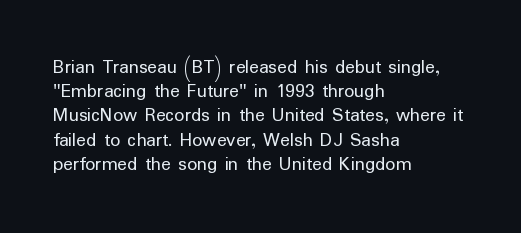
{"italic": "no", "bold": "no", "underline": "no", "align": "left", "line_spacing_ratio": 1.21, "letter_spacing": "normal", "letter_spacing_em": 0.0, "glyph_px": 20}
